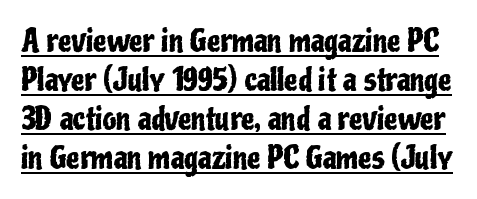
{"serif": "no", "italic": "no", "width": "condensed", "stroke_contrast": "low", "x_height": "medium", "monospaced": "no", "underline": "yes", "line_spacing": "normal", "line_spacing_ratio": 1.3, "letter_spacing": "normal", "letter_spacing_em": 0.0, "glyph_px": 30}
